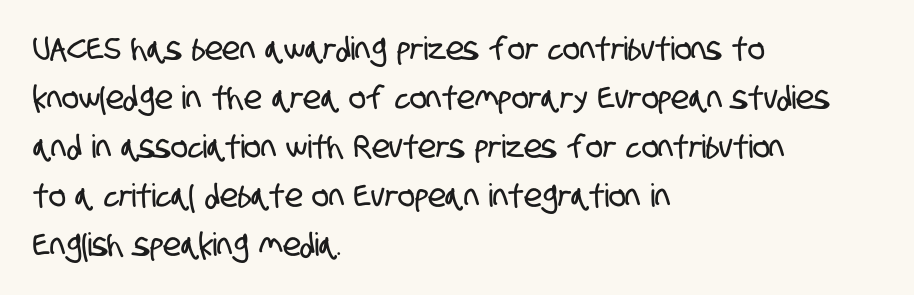
{"serif": "no", "width": "condensed", "stroke_contrast": "low", "x_height": "large", "monospaced": "no", "underline": "no", "align": "left", "line_spacing": "normal", "line_spacing_ratio": 1.53, "letter_spacing": "normal", "letter_spacing_em": 0.0, "glyph_px": 32}
